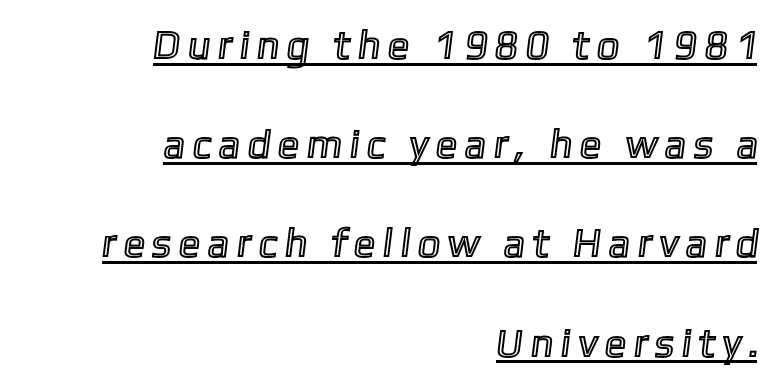
{"width": "condensed", "x_height": "medium", "monospaced": "no", "underline": "yes", "align": "right", "line_spacing": "loose", "line_spacing_ratio": 2.48, "letter_spacing": "wide", "letter_spacing_em": 0.26, "glyph_px": 40}
